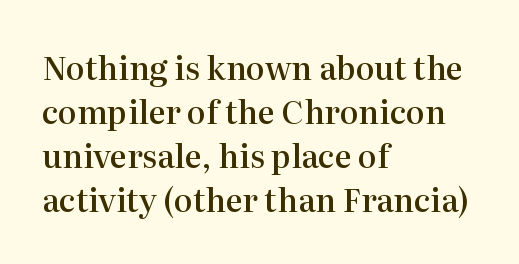
Q: Is the text bold? A: Semi-bold.
Q: Is the text italic (slanted)? A: No, it is upright.
Q: Is the typeface a serif or a sans-serif typeface? A: Serif.
Q: Is the text underlined? A: No.
Q: How is the paragraph aligned? A: Left-aligned.
Q: Is the spacing between letters normal or unusually wide? A: Normal.
Q: Is the spacing between lines tight, normal or loose? A: Normal.
Q: Width (condensed, normal, or wide)? A: Normal.
Q: Stroke contrast? A: High.
Q: x-height? A: Medium.
Q: Monospaced? A: No.
